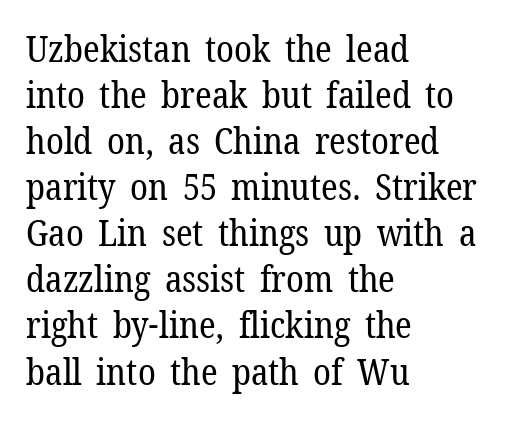
The image shows 36 px regular-weight serif type, upright; set left-aligned, normal line spacing (1.28x), normal letter spacing, not underlined; low stroke contrast and a medium x-height.
